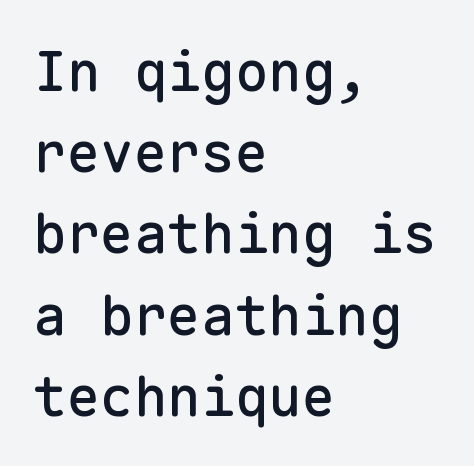
{"serif": "no", "italic": "no", "width": "normal", "stroke_contrast": "low", "x_height": "medium", "monospaced": "yes", "underline": "no", "align": "left", "line_spacing": "normal", "line_spacing_ratio": 1.45, "letter_spacing": "normal", "letter_spacing_em": 0.0, "glyph_px": 56}
